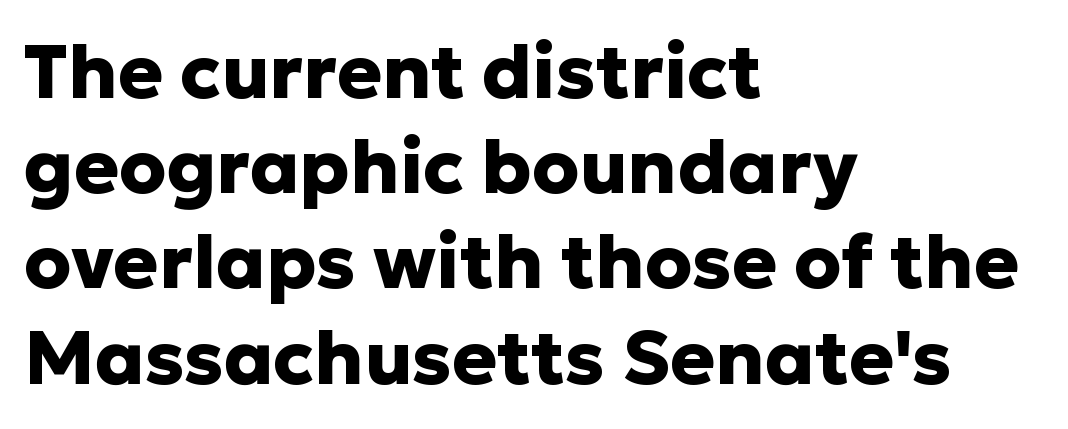
{"serif": "no", "italic": "no", "bold": "yes", "weight": "heavy", "width": "normal", "stroke_contrast": "low", "x_height": "medium", "monospaced": "no", "underline": "no", "align": "left", "line_spacing": "normal", "line_spacing_ratio": 1.27, "letter_spacing": "normal", "letter_spacing_em": 0.0, "glyph_px": 75}
